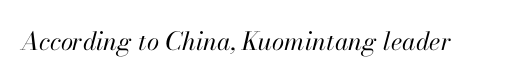
Q: Is the text bold? A: No.
Q: Is the text italic (slanted)? A: Yes, it leans right by about 13 degrees.
Q: Is the text underlined? A: No.
Q: Is the spacing between letters normal or unusually wide? A: Normal.
